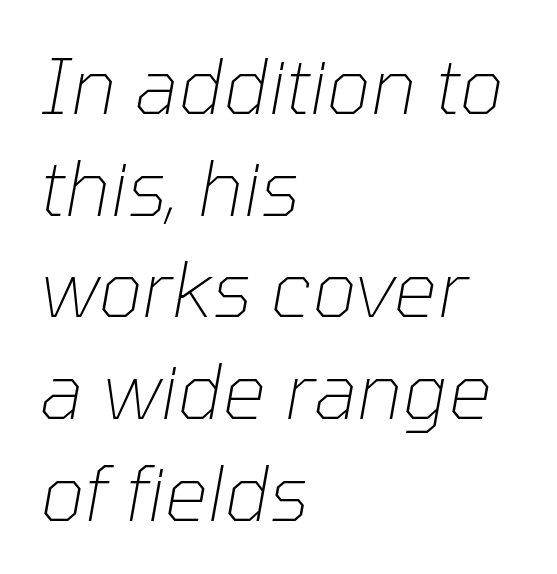
Teacher's note: observe the even left margin — that is flush-left alignment. Rule under the text: the space is simply empty. Compared with ordinary roman type, these characters are visibly tilted. The line texture is even and compact thanks to regular tracking. Vertically, the passage feels balanced, rows spaced as you'd expect.
